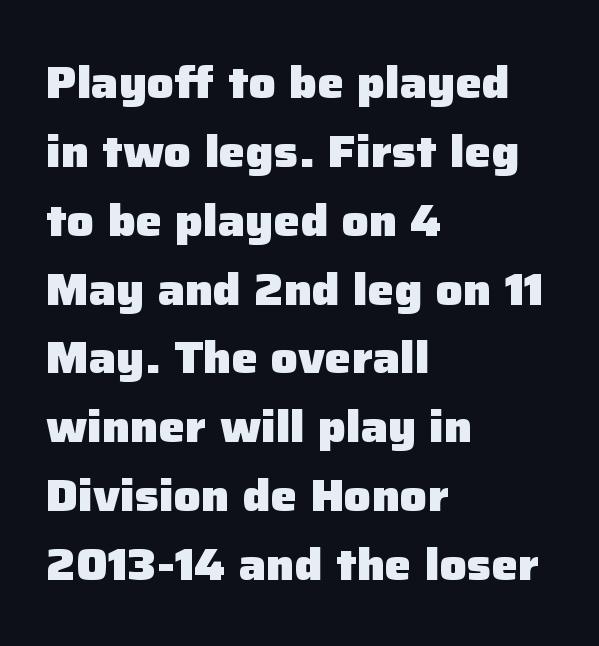
{"serif": "no", "italic": "no", "bold": "yes", "weight": "heavy", "width": "normal", "stroke_contrast": "low", "x_height": "medium", "monospaced": "no", "underline": "no", "align": "left", "line_spacing": "normal", "line_spacing_ratio": 1.53, "letter_spacing": "normal", "letter_spacing_em": 0.0, "glyph_px": 45}
